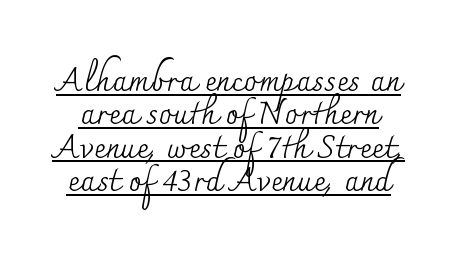
The type family on display is of the serif kind. A typesetter would call this proportional, since set widths differ per character. The specimen includes a rule beneath the text block's lines. Words appear dense and cohesive because spacing is normal. Line spacing here is tight.
